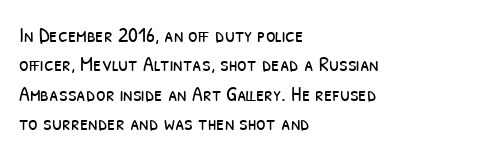
{"bold": "no", "underline": "no", "align": "left", "line_spacing": "normal", "line_spacing_ratio": 1.34, "letter_spacing": "normal", "letter_spacing_em": 0.0, "glyph_px": 22}
